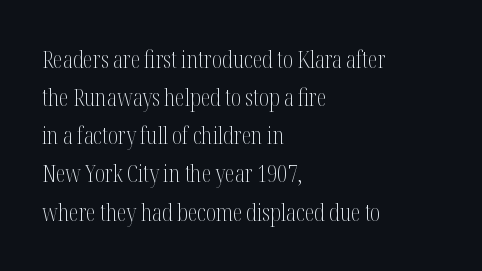
Q: Is the text bold? A: No.
Q: Is the text italic (slanted)? A: No, it is upright.
Q: Is the text underlined? A: No.
Q: How is the paragraph aligned? A: Left-aligned.
Q: Is the spacing between letters normal or unusually wide? A: Normal.
Q: Is the spacing between lines tight, normal or loose? A: Normal.
